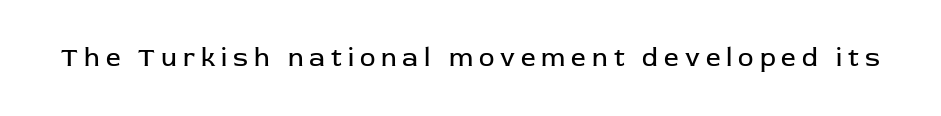
The image shows 26 px text type, upright; set unusually wide letter spacing (+0.23 em), not underlined.
